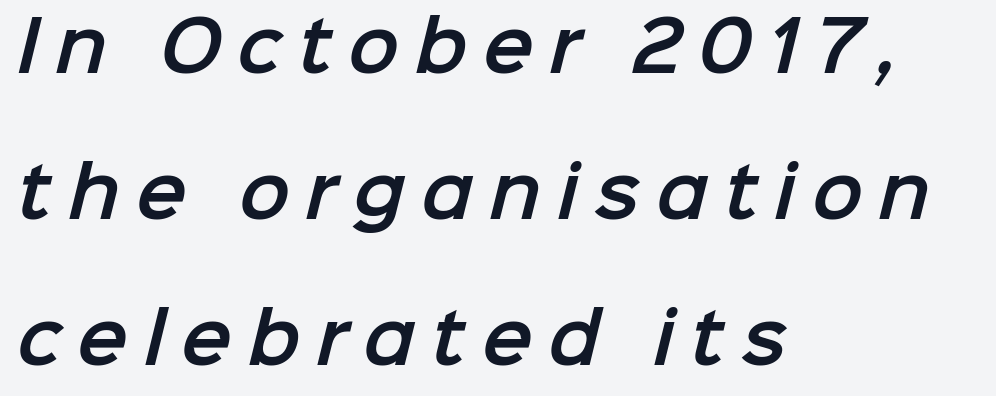
The image shows 68 px sans-serif type; set left-aligned, loose line spacing (2.15x), unusually wide letter spacing (+0.23 em), not underlined; low stroke contrast and a medium x-height.
